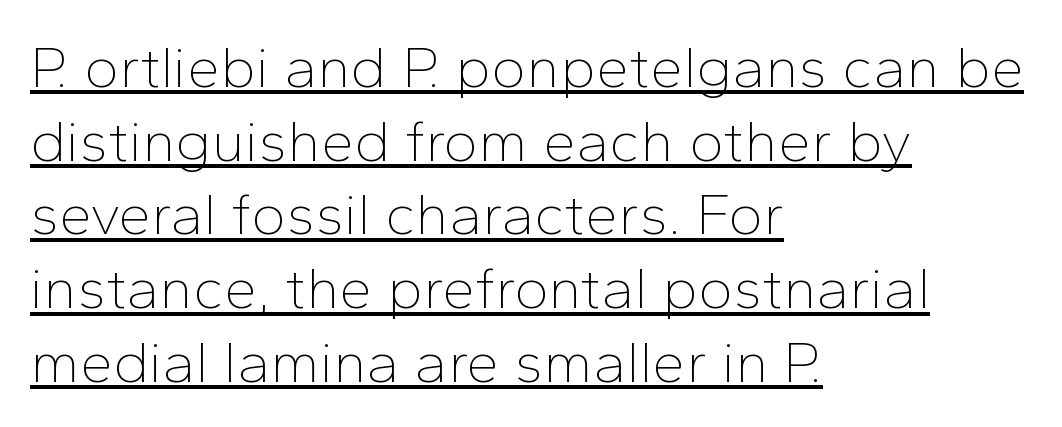
The tracking reads as untouched default to a designer's eye. If you drew a ruler down the left edge, every line would touch it. In designer terms, the underline attribute is active on this setting. Ordinary non-slanted type is in use. The passage shown is not bold in any degree.
